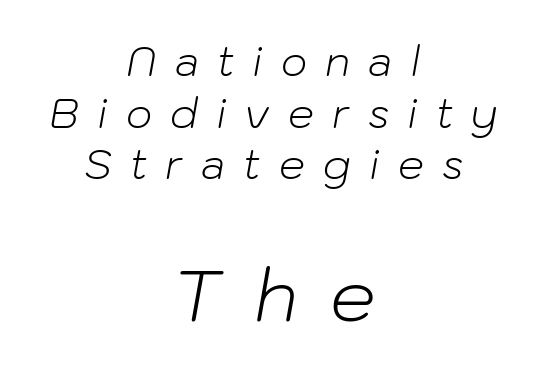
Q: Is the text bold? A: No.
Q: Is the text italic (slanted)? A: Yes, it leans right by about 10 degrees.
Q: Is the text underlined? A: No.
Q: How is the paragraph aligned? A: Centered.
Q: Is the spacing between letters normal or unusually wide? A: Unusually wide.
Q: Is the spacing between lines tight, normal or loose? A: Normal.
Q: Which block of text is set in a larger size, the first (top) or the second (bottom)? A: The second (bottom) one.
Q: Width (condensed, normal, or wide)? A: Normal.
Q: Stroke contrast? A: Low.
Q: x-height? A: Medium.
Q: Monospaced? A: No.
